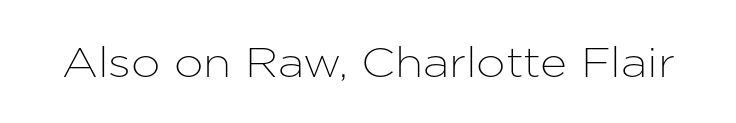
Q: Is the text italic (slanted)? A: No, it is upright.
Q: Is the typeface a serif or a sans-serif typeface? A: Sans-serif.
Q: Is the text underlined? A: No.
Q: Is the spacing between letters normal or unusually wide? A: Normal.
Q: Width (condensed, normal, or wide)? A: Normal.
Q: Stroke contrast? A: Low.
Q: x-height? A: Medium.
Q: Monospaced? A: No.
